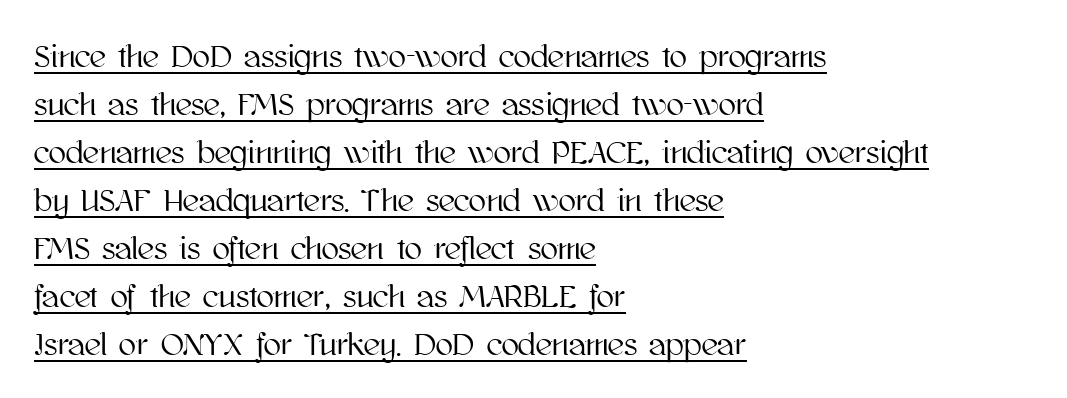
The image shows 32 px text type, upright; set left-aligned, normal line spacing (1.5x), normal letter spacing, underlined; high stroke contrast and a medium x-height.
